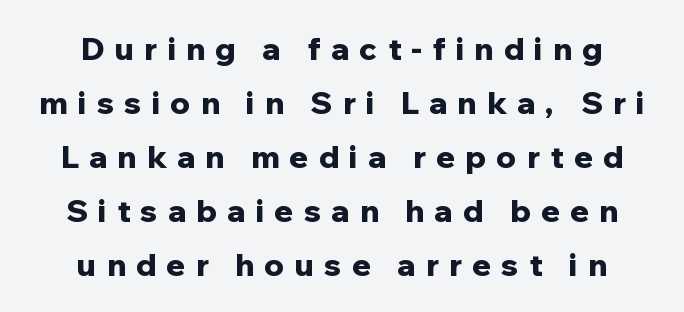
{"serif": "no", "italic": "no", "bold": "yes", "weight": "bold", "width": "normal", "stroke_contrast": "low", "x_height": "medium", "monospaced": "no", "underline": "no", "align": "center", "line_spacing_ratio": 1.74, "letter_spacing": "wide", "letter_spacing_em": 0.33, "glyph_px": 31}
